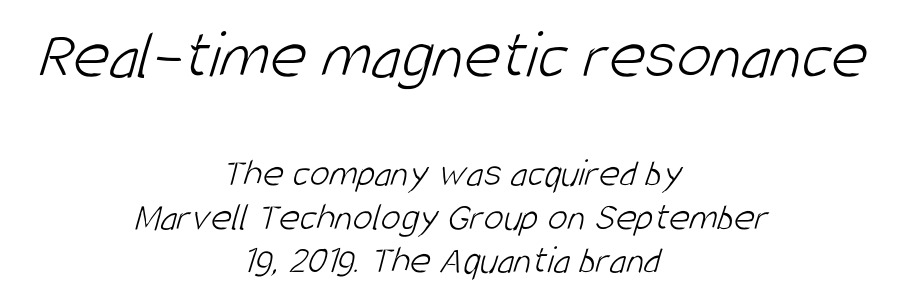
{"serif": "no", "bold": "no", "weight": "light", "width": "condensed", "stroke_contrast": "low", "x_height": "large", "monospaced": "no", "underline": "no", "align": "center", "line_spacing": "tight", "line_spacing_ratio": 1.09, "letter_spacing": "normal", "letter_spacing_em": 0.0, "larger_block": "first", "size_ratio": 1.75, "glyph_px": 70}
